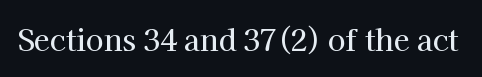
Looks like regular typesetting: each glyph gets only the width it needs. The area under the type is left untouched. The gaps between neighbouring characters are ordinary and unremarkable. Little horizontal feet cap the strokes, marking this as serif type.
